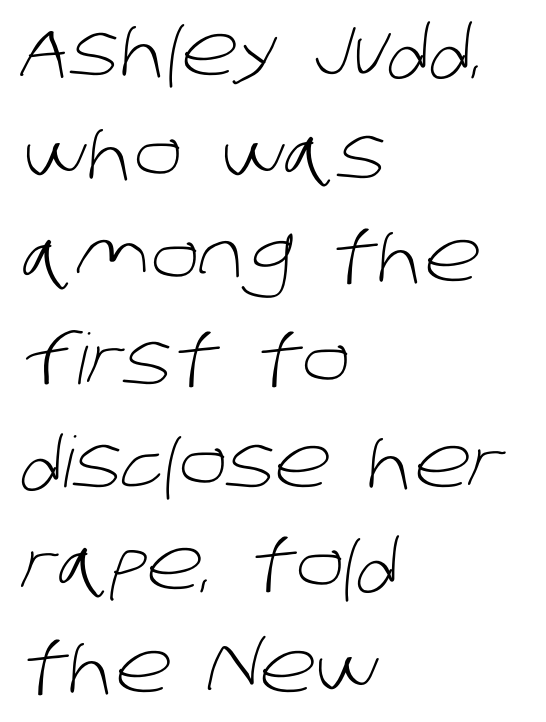
The image shows 70 px light sans-serif type; set left-aligned, normal line spacing (1.47x), normal letter spacing, not underlined; low stroke contrast and a large x-height.
